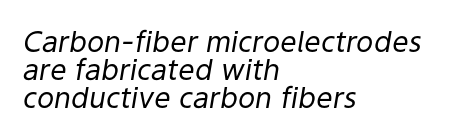
The image shows 29 px regular-weight type, italic (leaning right); set left-aligned, tight line spacing (0.97x), normal letter spacing, not underlined; low stroke contrast and a medium x-height.
